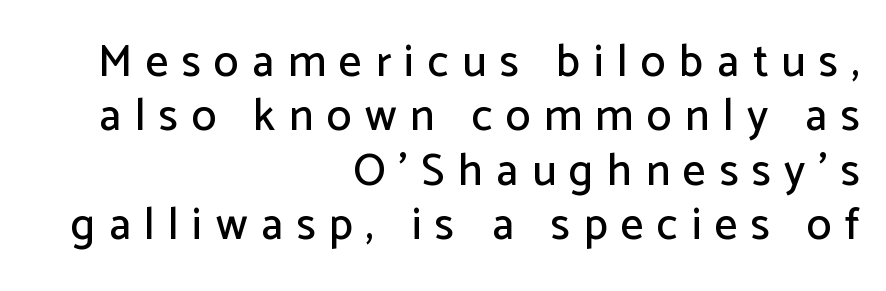
No feet cap the strokes, marking this as sans-serif type. It's the straight-up-and-down kind of type. Right-aligned paragraph, ragged on the left. The letters advance in unequal steps, a hallmark of proportional type. Is the letter spacing exaggerated? Yes — the characters are pushed far apart. Descenders are the only things crossing below the line.
